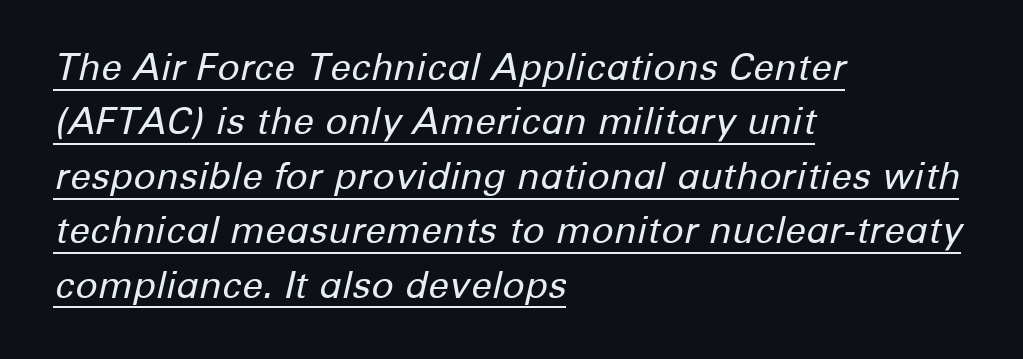
The image shows 37 px regular-weight type, italic (leaning right); set left-aligned, normal line spacing (1.47x), normal letter spacing, underlined; low stroke contrast and a medium x-height.
